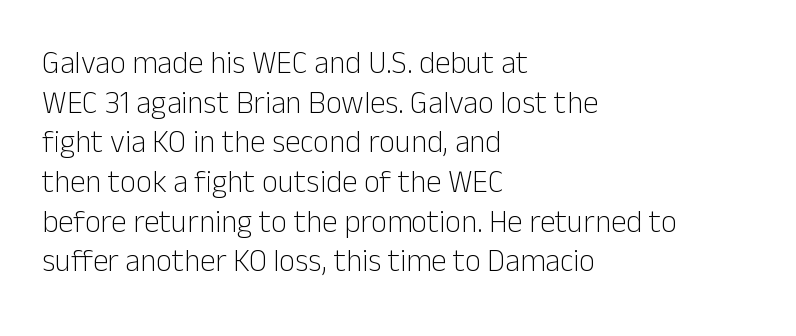
Q: Is the text bold? A: No.
Q: Is the text italic (slanted)? A: No, it is upright.
Q: Is the typeface a serif or a sans-serif typeface? A: Sans-serif.
Q: Is the text underlined? A: No.
Q: How is the paragraph aligned? A: Left-aligned.
Q: Is the spacing between letters normal or unusually wide? A: Normal.
Q: Is the spacing between lines tight, normal or loose? A: Normal.
Q: Width (condensed, normal, or wide)? A: Normal.
Q: Stroke contrast? A: Low.
Q: x-height? A: Medium.
Q: Monospaced? A: No.
